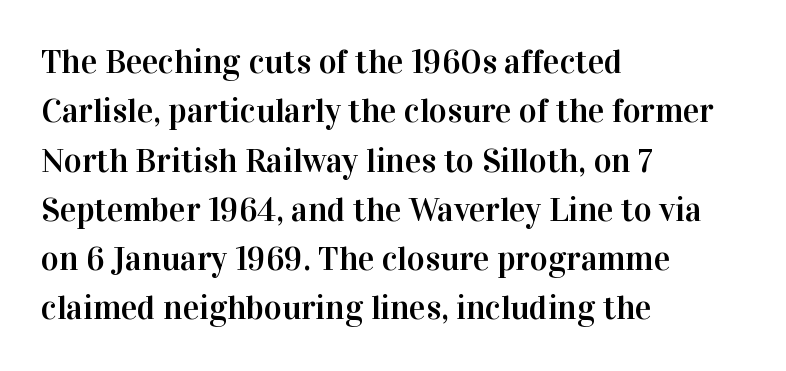
The lettering stays uniformly vertical, giving the passage a roman look. The horizontal fit of the characters is conventional and even. The foot of each line stays bare and open. This block has exactly the height ordinary leading produces.
